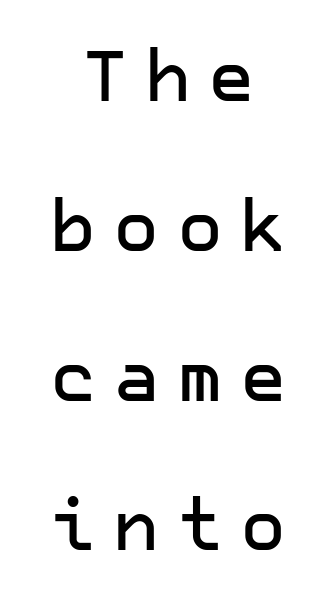
Tall strokes in this sample are plumb rather than angled. A clean baseline with only descenders dipping below it. Every row of glyphs is offset so its center matches the block's center. Does the type have serifs? No, each stem ends abruptly.
